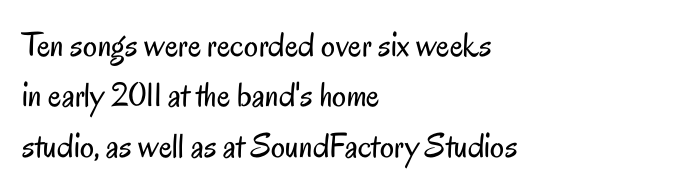
{"serif": "no", "italic": "no", "bold": "no", "weight": "regular", "width": "condensed", "stroke_contrast": "low", "x_height": "small", "monospaced": "no", "underline": "no", "align": "left", "line_spacing": "normal", "line_spacing_ratio": 1.44, "letter_spacing": "normal", "letter_spacing_em": 0.0, "glyph_px": 35}
